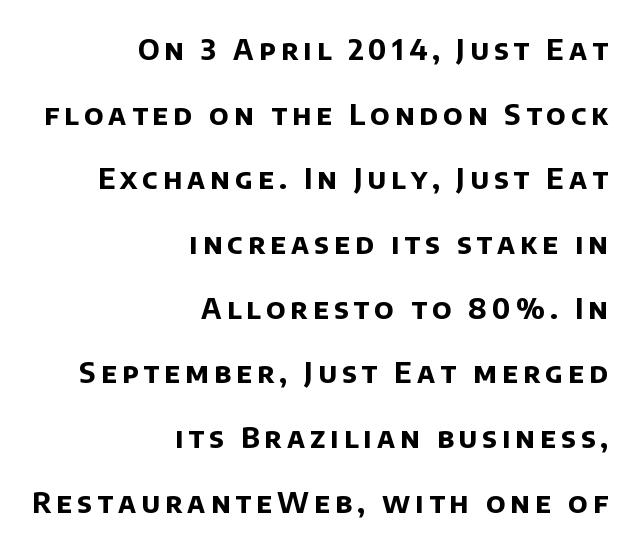
Just letters on the line, the space beneath them empty. Do the characters align in a grid? No, the font is proportional. The designer went with a sans here, leaving each stem footless. The compositor pushed each line to the right boundary. Does the leading feel generous? Absolutely, it's lavish.
